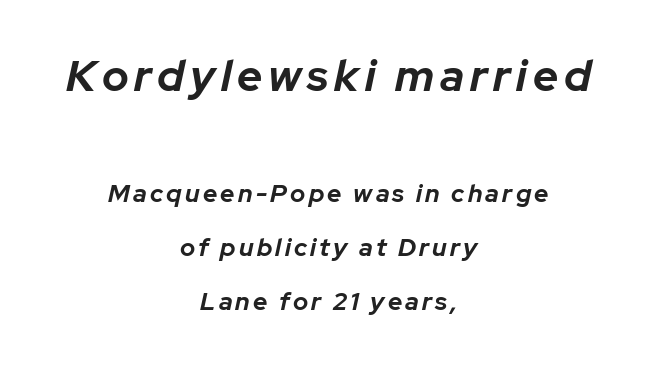
The image shows 44 px bold type, italic (leaning right); set centered, loose line spacing (2.16x), not underlined; the first (top) block is 1.76x larger; low stroke contrast and a medium x-height.
